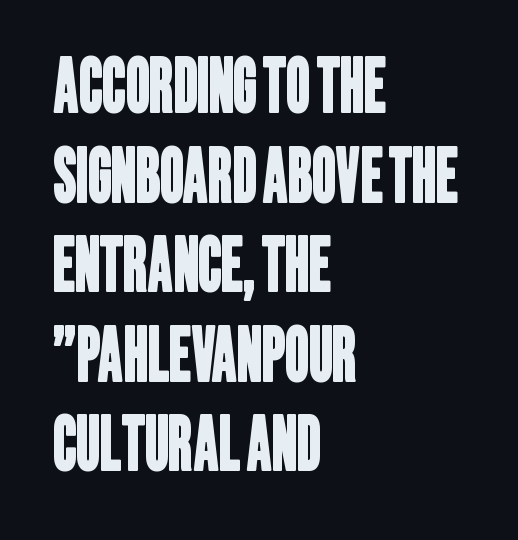
The face used here is rendered with its standard letterfit. The specimen omits any rule beneath the text block's lines. The rendering uses natural spacing where letterforms have individual widths. Letterform terminals end flat and unadorned throughout the passage. In CSS terms this would be text-align: left.
